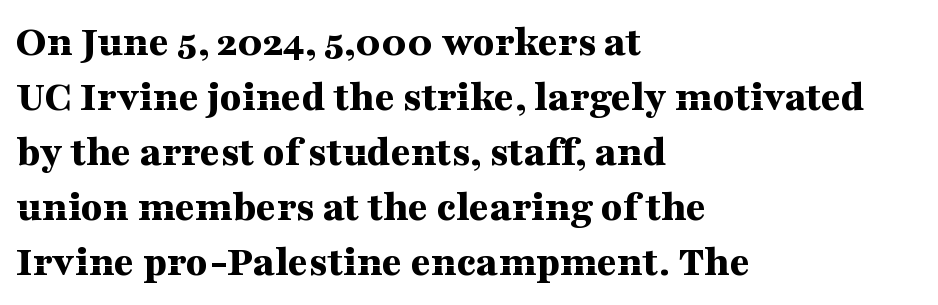
The image shows 44 px bold, wide serif type, upright; set left-aligned, normal line spacing (1.25x), normal letter spacing, not underlined; medium stroke contrast and a medium x-height.
